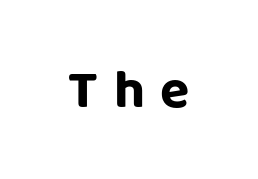
The image shows 54 px bold sans-serif type, upright; set unusually wide letter spacing (+0.29 em), not underlined; low stroke contrast and a large x-height.
